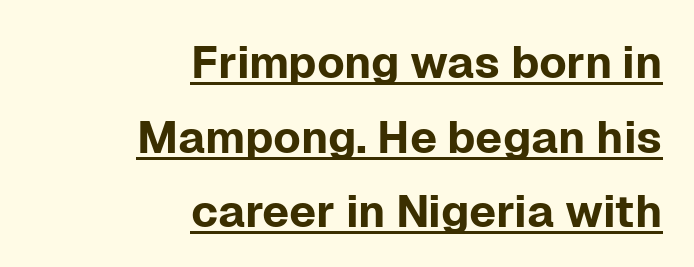
{"serif": "no", "italic": "no", "width": "normal", "stroke_contrast": "low", "x_height": "medium", "monospaced": "no", "underline": "yes", "align": "right", "line_spacing": "normal", "line_spacing_ratio": 1.66, "letter_spacing": "normal", "letter_spacing_em": 0.0, "glyph_px": 45}
